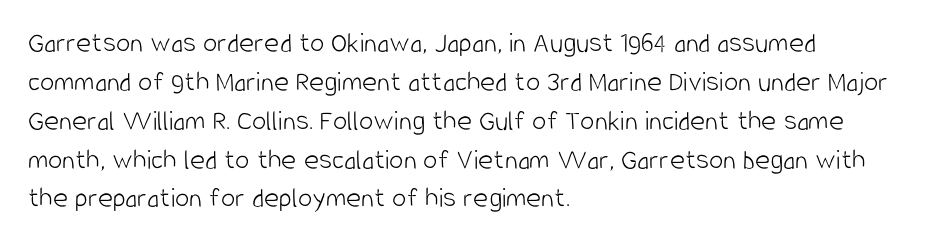
On a weight scale, this lands at 450 or below. Note: no serifs on the glyphs. The rendering uses a moderate line-height, typical for paragraphs. Teacher's note: observe the even left margin — that is flush-left alignment. Descenders are the only things crossing below the line.
